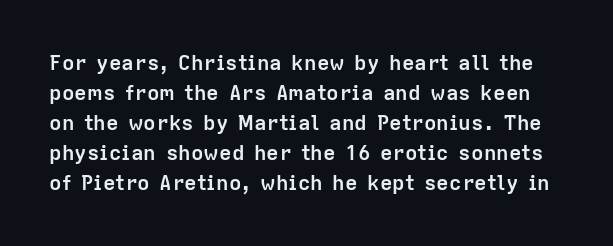
{"italic": "no", "bold": "yes", "underline": "no", "line_spacing": "normal", "line_spacing_ratio": 1.43, "letter_spacing": "normal", "letter_spacing_em": 0.0, "glyph_px": 21}
